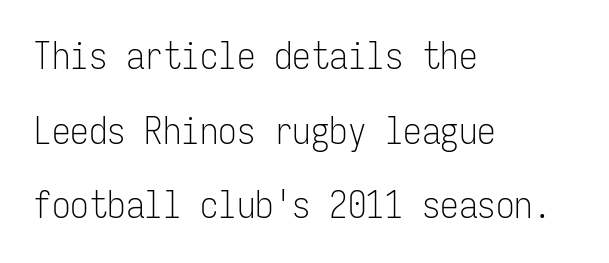
{"serif": "no", "italic": "no", "bold": "no", "weight": "light", "width": "condensed", "stroke_contrast": "low", "x_height": "medium", "monospaced": "yes", "underline": "no", "align": "left", "line_spacing": "loose", "line_spacing_ratio": 2.02, "letter_spacing": "normal", "letter_spacing_em": 0.0, "glyph_px": 37}
